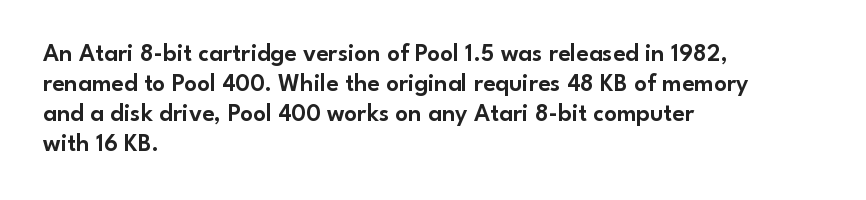
{"italic": "no", "underline": "no", "align": "left", "line_spacing_ratio": 1.2, "letter_spacing": "normal", "letter_spacing_em": 0.0, "glyph_px": 25}
